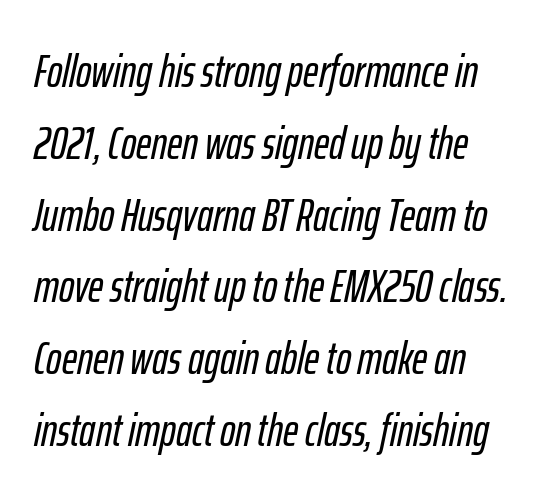
{"italic": "yes", "lean": "right", "slant_degrees": 12, "width": "condensed", "stroke_contrast": "low", "x_height": "medium", "monospaced": "no", "underline": "no", "align": "left", "line_spacing": "normal", "line_spacing_ratio": 1.56, "letter_spacing": "normal", "letter_spacing_em": 0.0, "glyph_px": 46}
